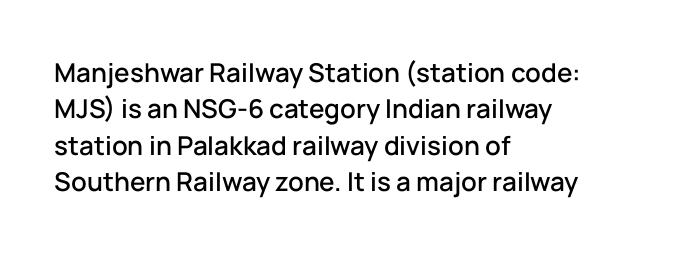
Each line starts at the same left margin while the right side varies. There is no visible air inserted between adjacent glyphs. Baseline-to-baseline distance is the conventional proportion of letter height. No italicization has been applied; the sample stays upright.
